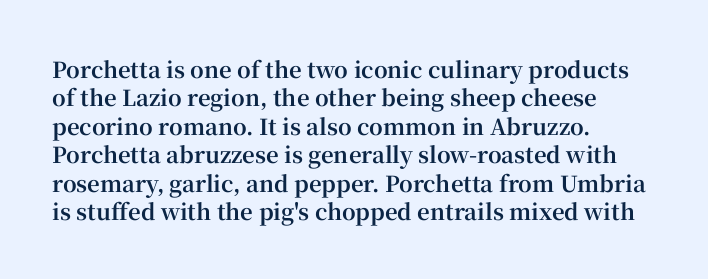
The image shows 22 px bold type, upright; set left-aligned, normal line spacing (1.29x), normal letter spacing, not underlined.
